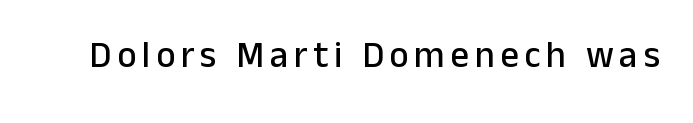
The image shows 37 px sans-serif type, upright; set not underlined; low stroke contrast and a medium x-height.
